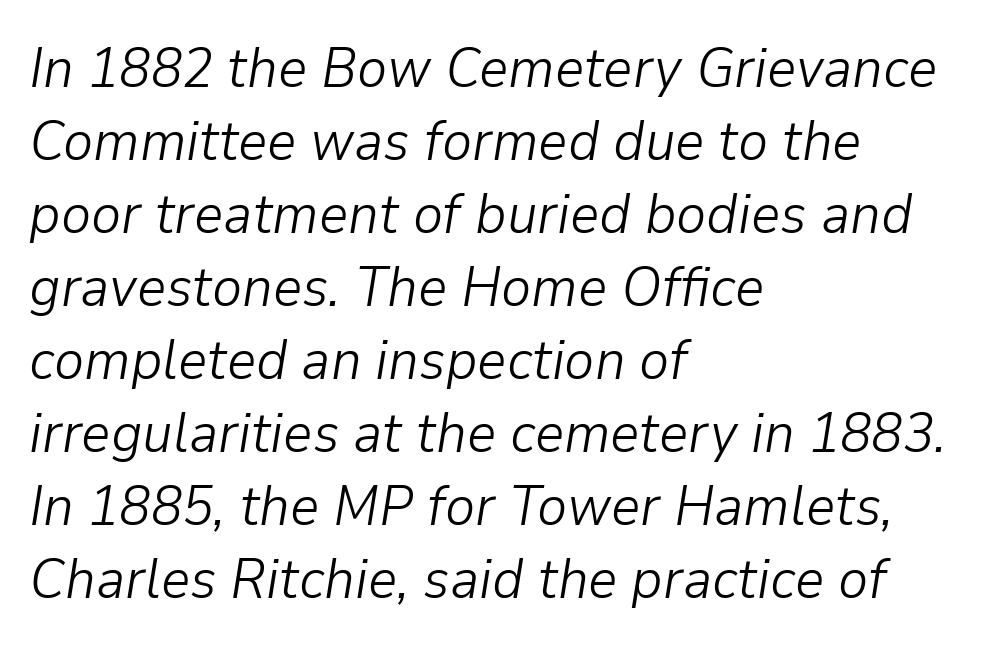
Varying glyph widths throughout — classic text-font behaviour. These lines sit exactly where default settings would place them. Compared with typical body copy, the letter spacing here is the same. These lines stack with their left ends in a neat column. Nobody drew a line under any word here. Slanted lettering throughout.
